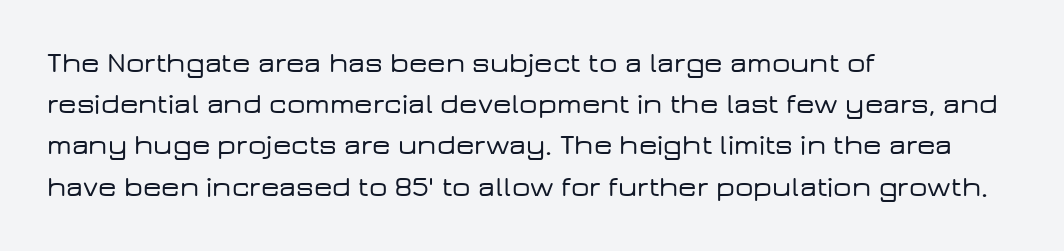
The image shows 29 px wide sans-serif type, upright; set left-aligned, normal line spacing (1.42x), normal letter spacing, not underlined; low stroke contrast and a medium x-height.
